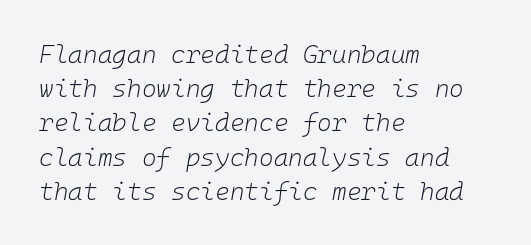
Vertical stems look standard width or narrower in stroke. Does the copy run flush right? No — it runs flush left. If you drew a line through each stem, it would be angled. Clear beneath every line of the passage. Leading: standard. Inter-character spacing is left at the font's built-in metrics.
